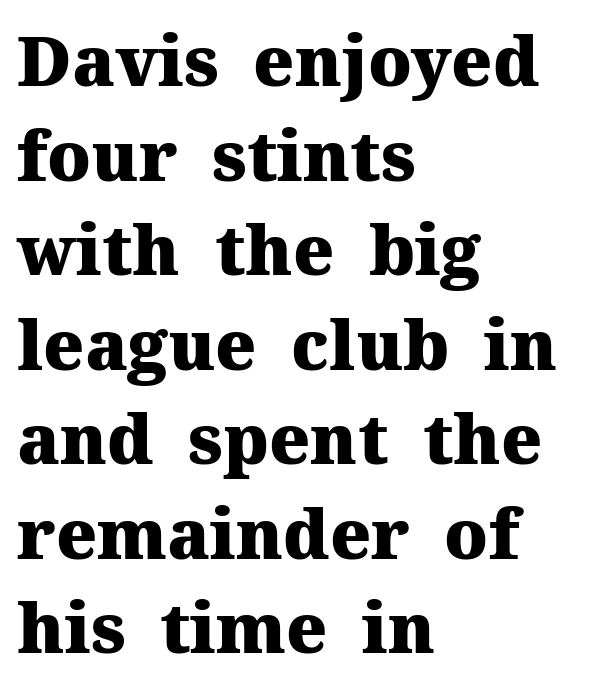
Q: Is the text bold? A: Yes.
Q: Is the text italic (slanted)? A: No, it is upright.
Q: Is the typeface a serif or a sans-serif typeface? A: Serif.
Q: Is the text underlined? A: No.
Q: How is the paragraph aligned? A: Left-aligned.
Q: Is the spacing between letters normal or unusually wide? A: Normal.
Q: Is the spacing between lines tight, normal or loose? A: Normal.
Q: Width (condensed, normal, or wide)? A: Normal.
Q: Stroke contrast? A: Medium.
Q: x-height? A: Medium.
Q: Monospaced? A: No.
